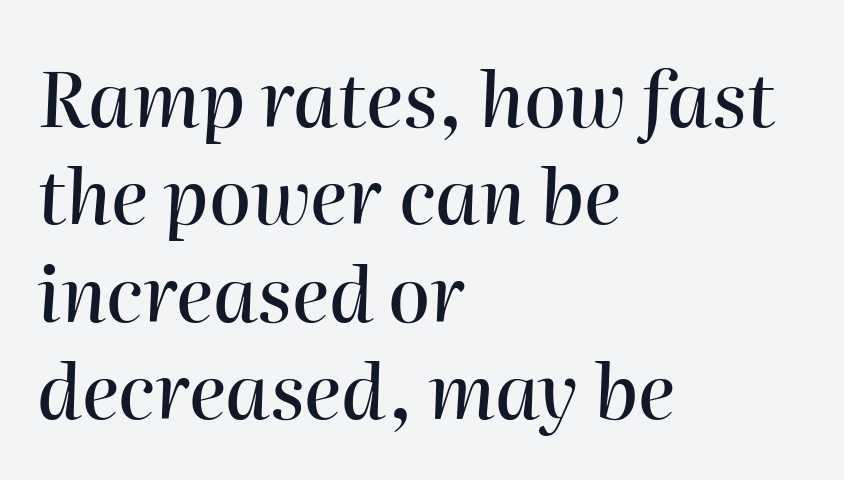
{"italic": "yes", "lean": "right", "slant_degrees": 2, "width": "normal", "stroke_contrast": "high", "x_height": "medium", "monospaced": "no", "underline": "no", "align": "left", "line_spacing": "normal", "line_spacing_ratio": 1.28, "letter_spacing": "normal", "letter_spacing_em": 0.0, "glyph_px": 76}
